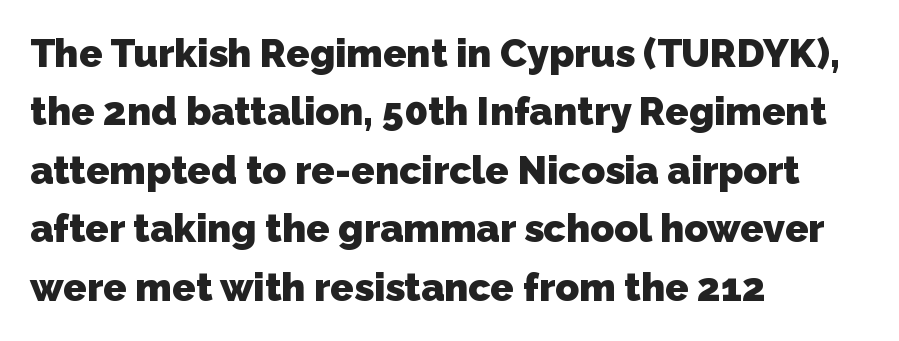
The text block is weighted toward the left margin, trailing off unevenly rightward. Character widths vary here, with narrow letters taking less room than wide ones. Quick note: underline off. Typographic density is high because the face is bold.
